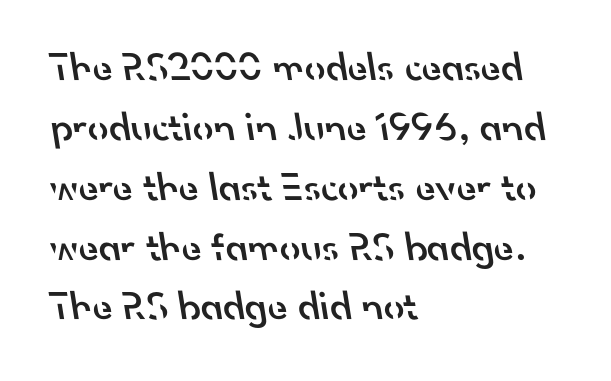
Horizontal bands of white between lines are of average thickness. I'd describe the lettering as semibold — firm but not a full bold. A student would call this left alignment; a typographer would say flush left, rag right. Each letter's strokes conclude bluntly, with no projecting serifs. No extra tracking has been applied to these lines. This sample has the flowing, uneven cadence of proportional lettering.
